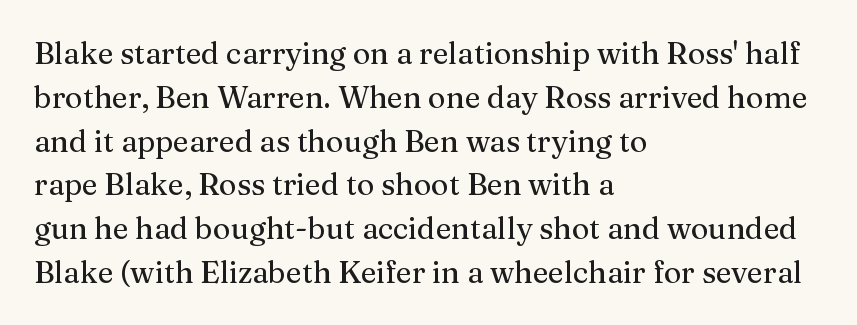
{"serif": "yes", "italic": "no", "width": "normal", "stroke_contrast": "medium", "x_height": "medium", "monospaced": "no", "underline": "no", "align": "left", "line_spacing": "normal", "line_spacing_ratio": 1.46, "letter_spacing": "normal", "letter_spacing_em": 0.0, "glyph_px": 30}
